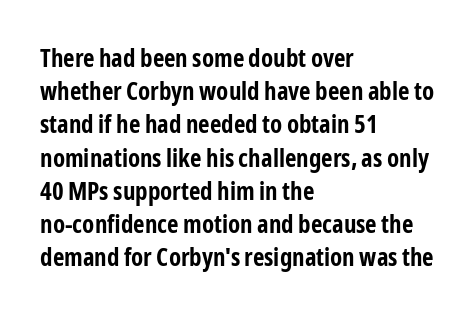
{"italic": "no", "bold": "yes", "underline": "no", "align": "left", "line_spacing": "normal", "line_spacing_ratio": 1.33, "letter_spacing": "normal", "letter_spacing_em": 0.0, "glyph_px": 25}
